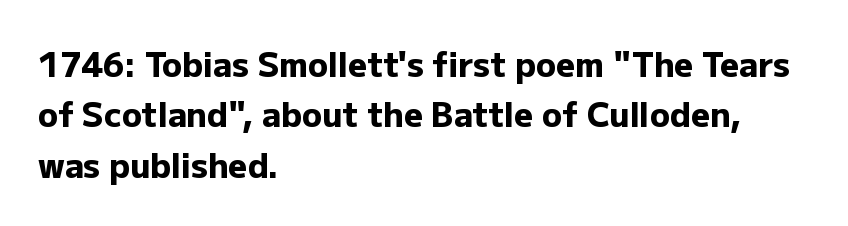
{"serif": "no", "italic": "no", "bold": "yes", "weight": "heavy", "width": "normal", "stroke_contrast": "low", "x_height": "medium", "monospaced": "no", "underline": "no", "align": "left", "line_spacing": "normal", "line_spacing_ratio": 1.53, "letter_spacing": "normal", "letter_spacing_em": 0.0, "glyph_px": 33}
